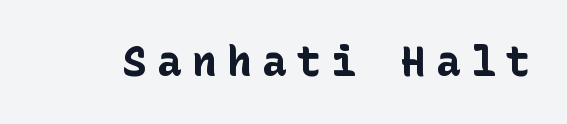
{"serif": "no", "italic": "no", "bold": "yes", "weight": "bold", "width": "normal", "stroke_contrast": "low", "x_height": "medium", "underline": "no", "letter_spacing": "wide", "letter_spacing_em": 0.25, "glyph_px": 41}
